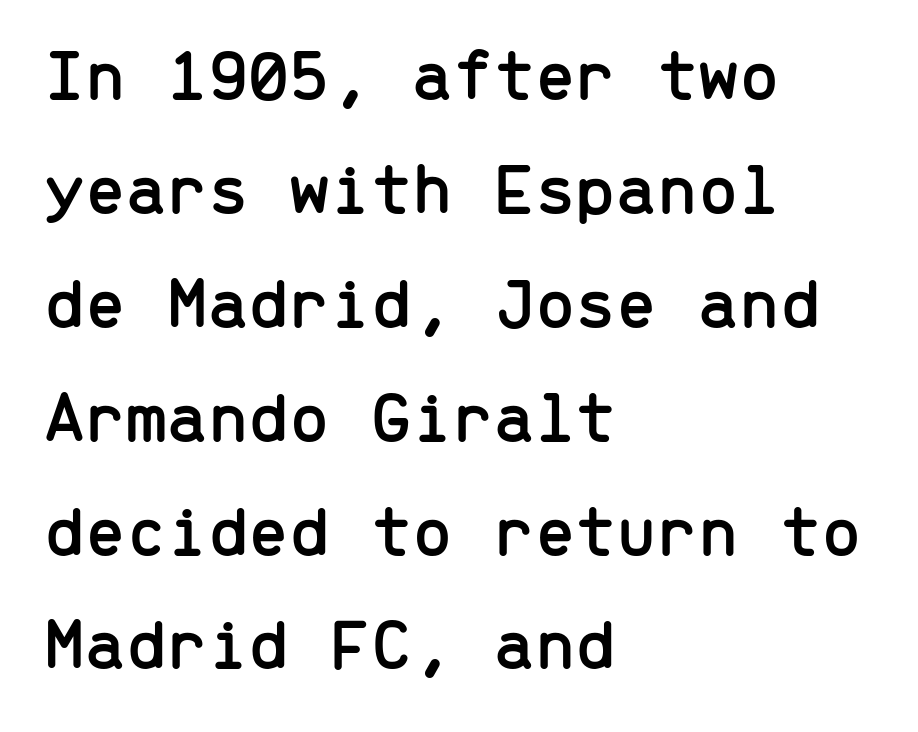
Reading down the block, your eye returns to a fixed left position each line. How are the letters spaced? Ordinarily, with no added tracking. The glyphs are unaccompanied by any horizontal stroke below them. Upright lettering throughout. Successive baselines arrive at the customary interval.
